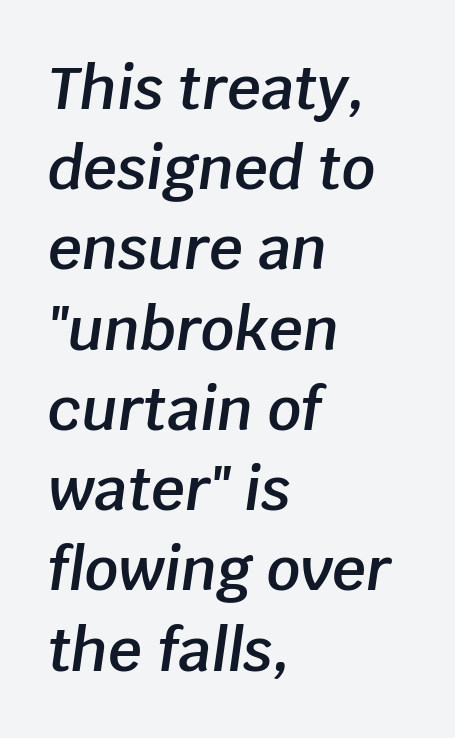
The image shows 59 px semibold type, italic (leaning right); set left-aligned, normal line spacing (1.36x), normal letter spacing, not underlined; low stroke contrast and a large x-height.
